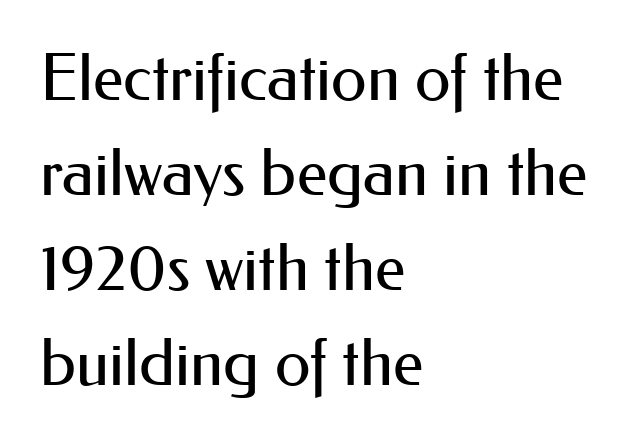
The image shows 65 px regular-weight sans-serif type, upright; set left-aligned, normal line spacing (1.46x), normal letter spacing, not underlined; medium stroke contrast and a small x-height.
